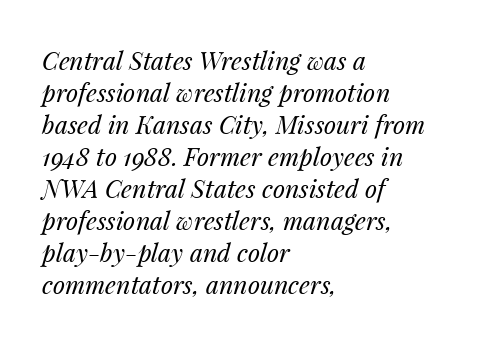
The image shows 25 px text type, italic (leaning right); set left-aligned, normal line spacing (1.28x), normal letter spacing, not underlined.
